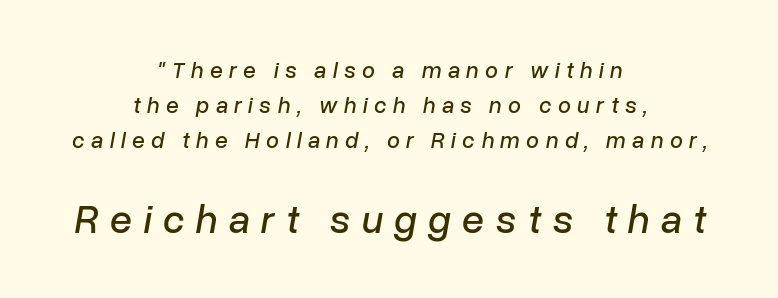
Type size steps up from the first block to the second. A bare baseline throughout the passage. This sample uses an oblique cut, with every glyph tilted off the vertical. Regarding leading, the lines here are spaced in the standard way. Visually the block forms a symmetrical silhouette, jagged on both flanks. Looks like regular typesetting: each glyph gets only the width it needs.
